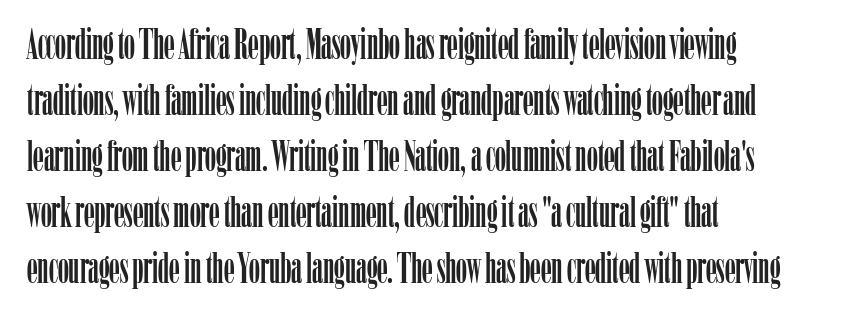
Q: Is the text italic (slanted)? A: No, it is upright.
Q: Is the typeface a serif or a sans-serif typeface? A: Serif.
Q: Is the text underlined? A: No.
Q: How is the paragraph aligned? A: Left-aligned.
Q: Is the spacing between letters normal or unusually wide? A: Normal.
Q: Is the spacing between lines tight, normal or loose? A: Normal.
Q: Width (condensed, normal, or wide)? A: Condensed.
Q: Stroke contrast? A: Low.
Q: x-height? A: Medium.
Q: Monospaced? A: No.
